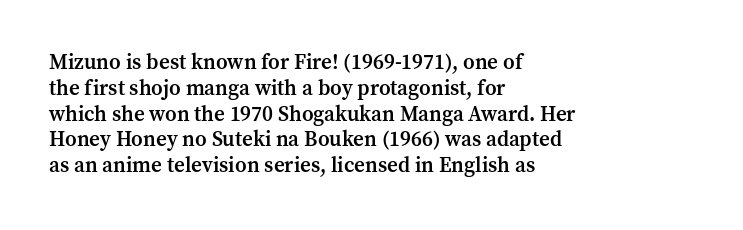
Q: Is the text bold? A: Semi-bold.
Q: Is the text italic (slanted)? A: No, it is upright.
Q: Is the text underlined? A: No.
Q: How is the paragraph aligned? A: Left-aligned.
Q: Is the spacing between letters normal or unusually wide? A: Normal.
